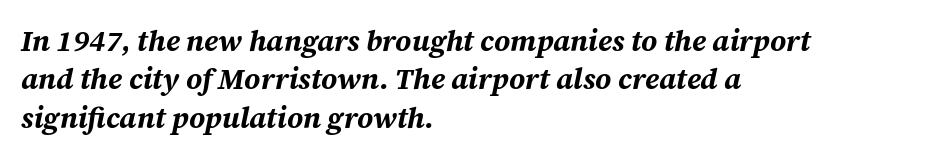
{"italic": "yes", "lean": "right", "slant_degrees": 12, "bold": "yes", "weight": "bold", "width": "normal", "stroke_contrast": "medium", "x_height": "medium", "monospaced": "no", "underline": "no", "align": "left", "line_spacing": "normal", "line_spacing_ratio": 1.32, "letter_spacing": "normal", "letter_spacing_em": 0.0, "glyph_px": 29}
